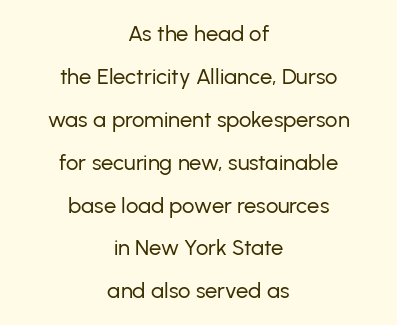
This rendering uses center alignment, leaving both contours irregular but symmetric. This is not heavy type; no bold has been used. Spacing between characters is what you'd get straight out of the box. Designer's note — italics off, roman on. Summary of vertical rhythm: relaxed, with wide interline spacing.
